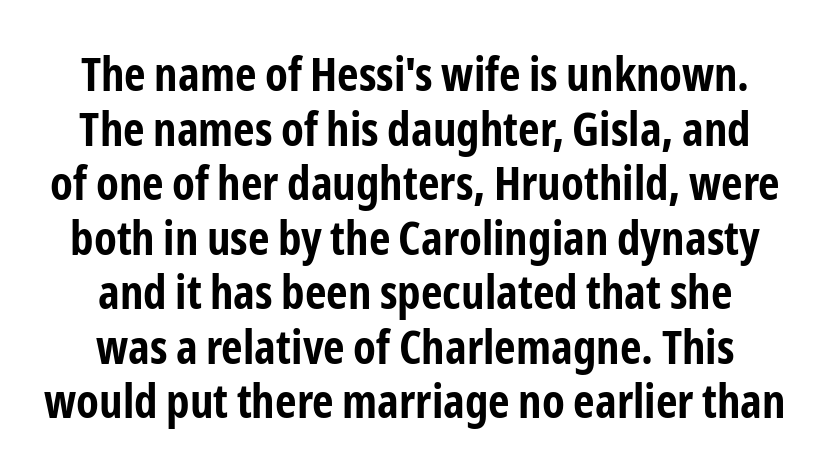
You could not count columns in this text — the font is proportionally spaced. To sum up the face: it is a sans, with no serifs. The gaps between neighbouring characters are ordinary and unremarkable. This is the regular roman posture of the typeface. Emphasis by weight is at full strength: bold.
